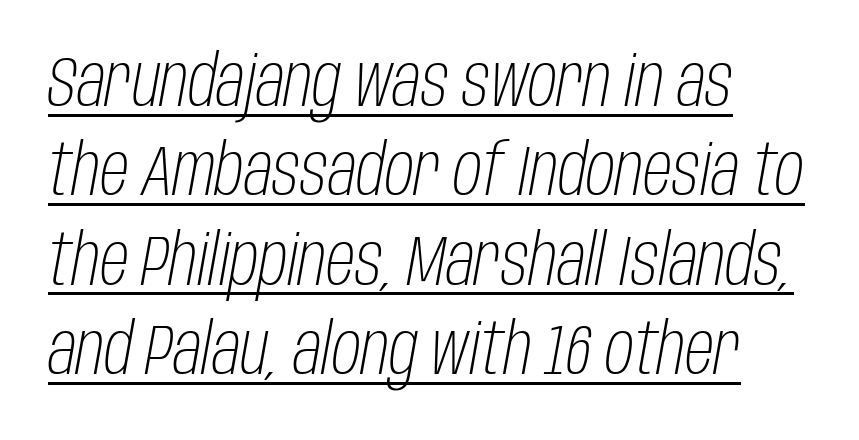
Q: Is the text bold? A: No.
Q: Is the text italic (slanted)? A: Yes, it leans right by about 10 degrees.
Q: Is the text underlined? A: Yes.
Q: How is the paragraph aligned? A: Left-aligned.
Q: Is the spacing between letters normal or unusually wide? A: Normal.
Q: Width (condensed, normal, or wide)? A: Condensed.
Q: Stroke contrast? A: Low.
Q: x-height? A: Large.
Q: Monospaced? A: No.
